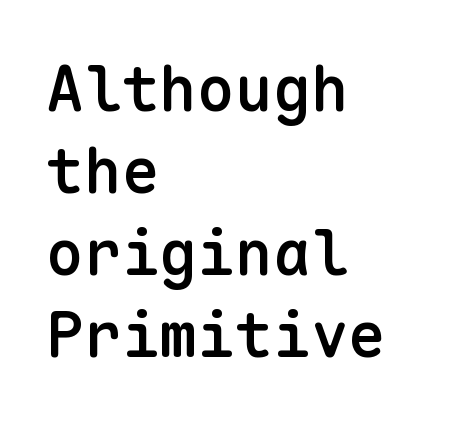
{"serif": "no", "italic": "no", "bold": "semi", "weight": "semibold", "width": "normal", "stroke_contrast": "low", "x_height": "medium", "monospaced": "yes", "underline": "no", "align": "left", "line_spacing": "normal", "line_spacing_ratio": 1.3, "letter_spacing": "normal", "letter_spacing_em": 0.0, "glyph_px": 63}
